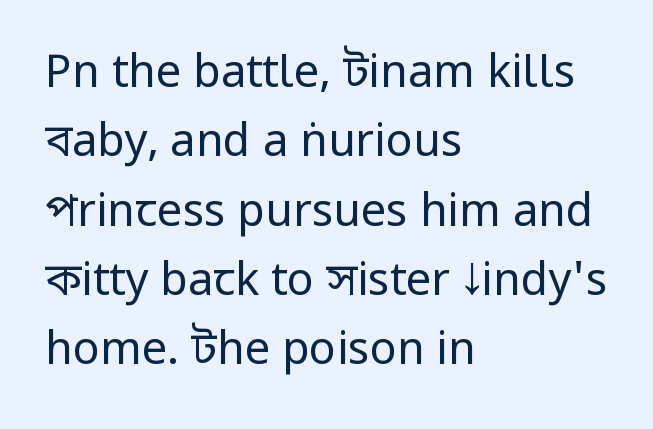
{"serif": "no", "italic": "no", "bold": "no", "weight": "regular", "width": "condensed", "stroke_contrast": "low", "x_height": "large", "monospaced": "no", "underline": "no", "align": "left", "line_spacing": "normal", "line_spacing_ratio": 1.54, "letter_spacing": "normal", "letter_spacing_em": 0.0, "glyph_px": 45}
